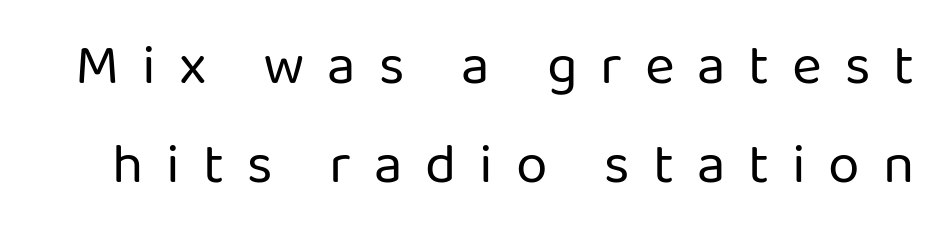
The image shows 57 px regular-weight sans-serif type, upright; set line spacing 1.74x, unusually wide letter spacing (+0.4 em), not underlined; low stroke contrast and a medium x-height.
